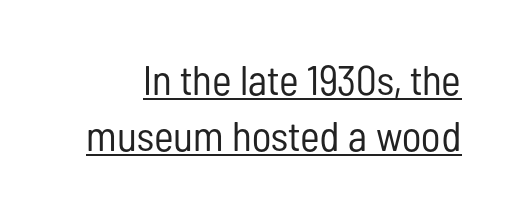
The image shows 42 px regular-weight, condensed sans-serif type, upright; set normal line spacing (1.34x), normal letter spacing, underlined; low stroke contrast and a medium x-height.
